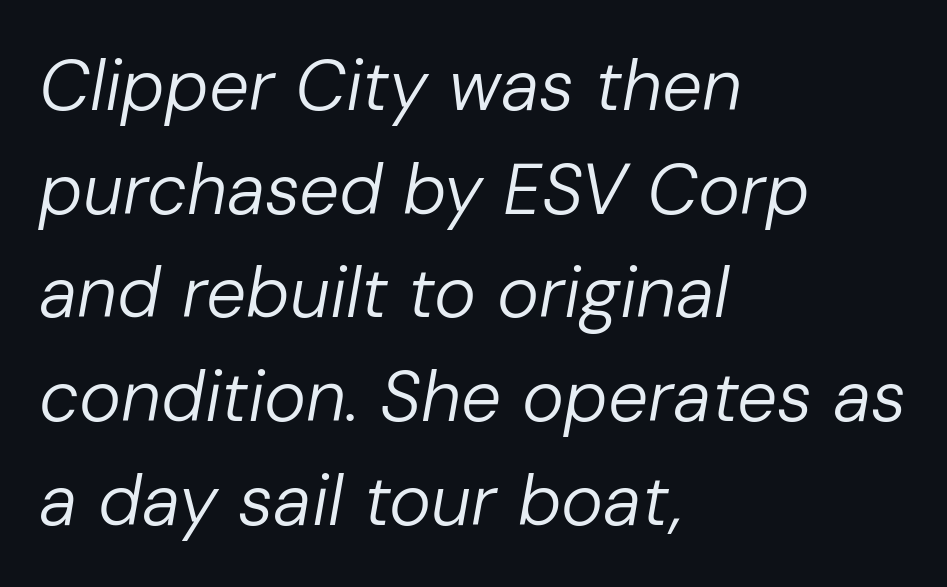
Rendered with sloped, italic letterforms. Line beginnings align vertically; line endings do not. The space beneath each line is pristine and unruled. The rendering keeps characters at their native spacing. The face used here is proportionally spaced, like ordinary book or web type.
